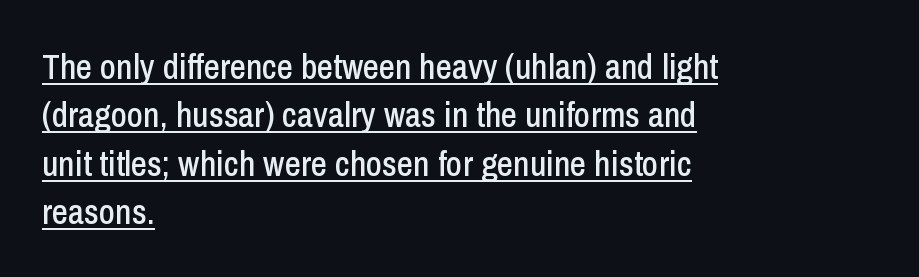
Q: Is the text italic (slanted)? A: No, it is upright.
Q: Is the typeface a serif or a sans-serif typeface? A: Sans-serif.
Q: Is the text underlined? A: Yes.
Q: How is the paragraph aligned? A: Left-aligned.
Q: Is the spacing between letters normal or unusually wide? A: Normal.
Q: Is the spacing between lines tight, normal or loose? A: Normal.
Q: Width (condensed, normal, or wide)? A: Condensed.
Q: Stroke contrast? A: Low.
Q: x-height? A: Medium.
Q: Monospaced? A: No.
